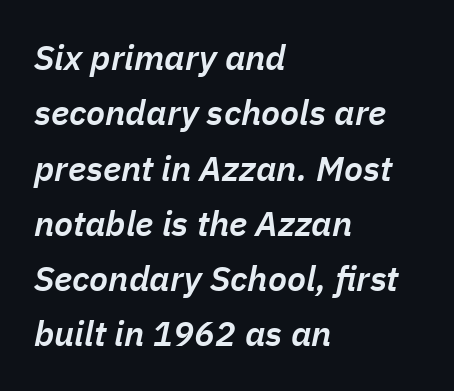
The designer left line spacing at the default. The string is rendered with underlining switched off. Nobody touched the tracking dial on this one. Visually the block forms a straight wall on the left and a jagged coastline on the right.
